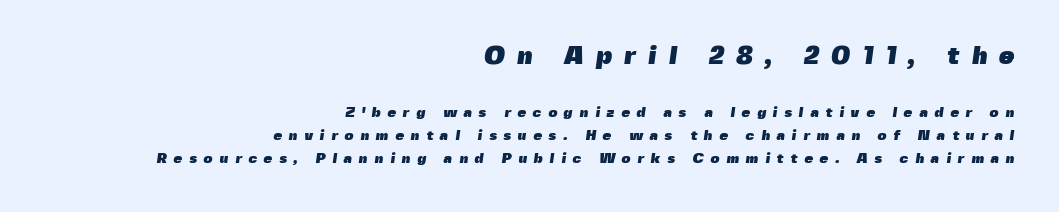
Q: Is the text bold? A: Yes.
Q: Is the text underlined? A: No.
Q: How is the paragraph aligned? A: Right-aligned.
Q: Is the spacing between letters normal or unusually wide? A: Unusually wide.
Q: Is the spacing between lines tight, normal or loose? A: Normal.
Q: Which block of text is set in a larger size, the first (top) or the second (bottom)? A: The first (top) one.
